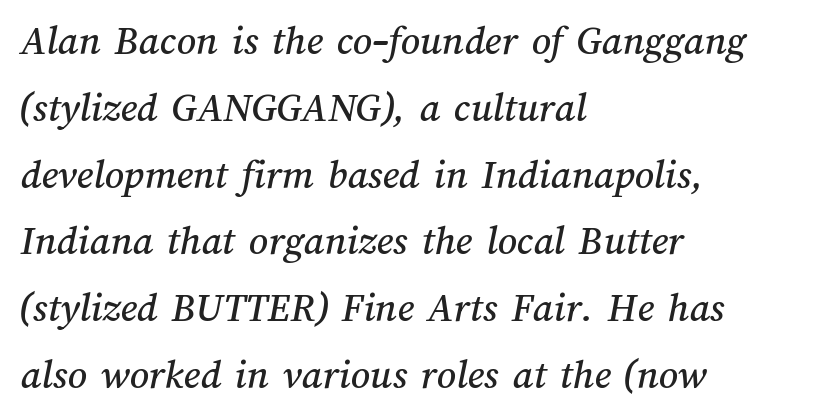
The image shows 42 px text type; set left-aligned, normal line spacing (1.59x), normal letter spacing, not underlined; medium stroke contrast and a medium x-height.
